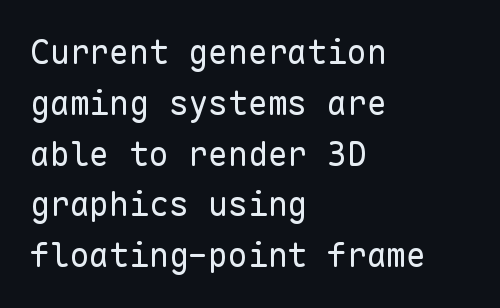
{"serif": "no", "italic": "no", "bold": "no", "weight": "regular", "width": "normal", "stroke_contrast": "low", "x_height": "medium", "monospaced": "yes", "underline": "no", "align": "left", "line_spacing": "normal", "line_spacing_ratio": 1.54, "letter_spacing": "normal", "letter_spacing_em": 0.0, "glyph_px": 33}
